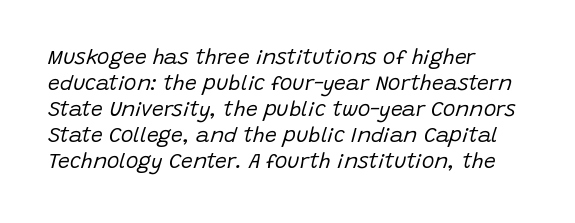
The area under the type is left untouched. Each line starts at the same left margin while the right side varies. The weight tops out at a normal text grade. Slanted lettering throughout.
